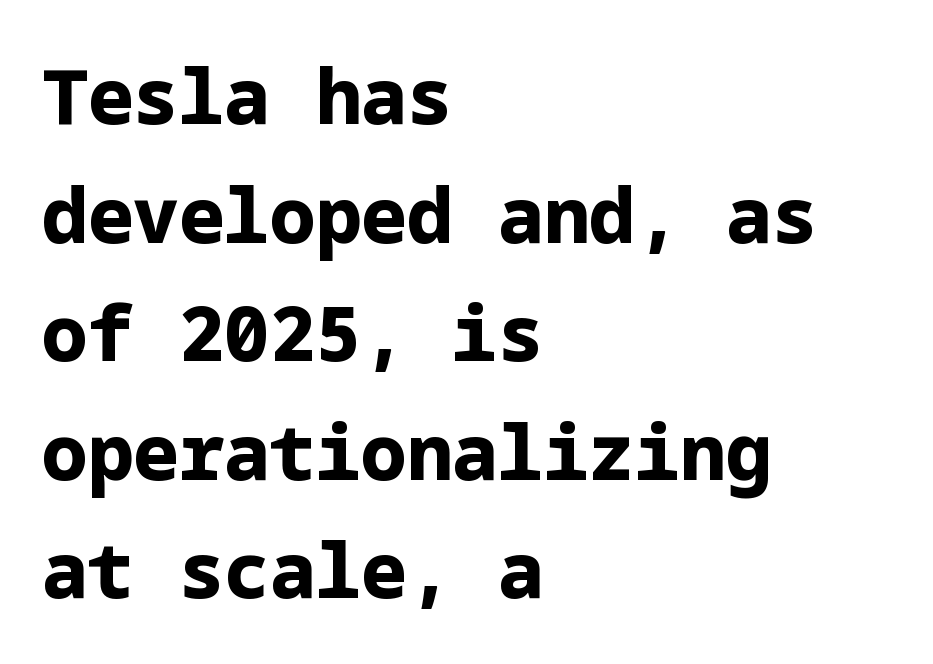
Bare-footed words on every line. Typeset ragged right — the left edge is the straight one. The font's upright variant was chosen for this text. Does extra space separate the letters? No, they use regular spacing. Heavy, bold letterforms. The space between consecutive lines is moderate.
